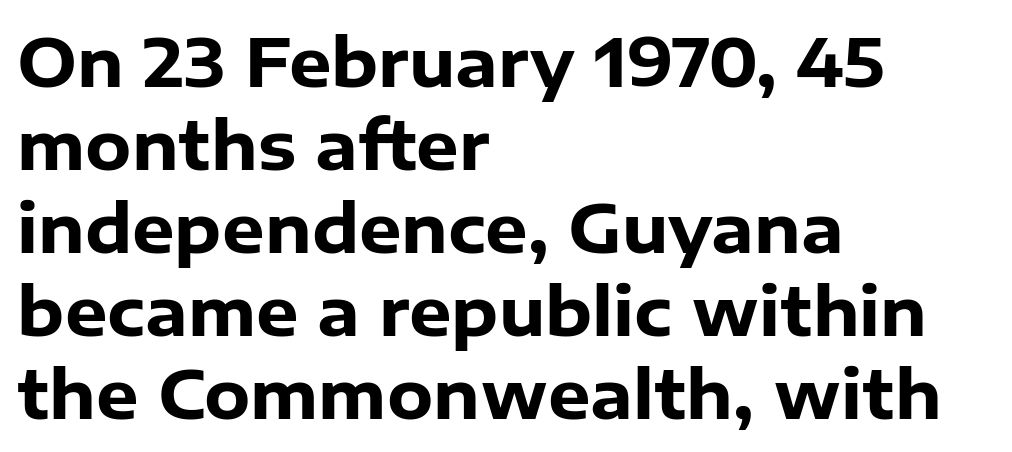
{"serif": "no", "italic": "no", "bold": "yes", "weight": "heavy", "width": "normal", "stroke_contrast": "low", "x_height": "medium", "monospaced": "no", "underline": "no", "align": "left", "line_spacing_ratio": 1.24, "letter_spacing": "normal", "letter_spacing_em": 0.0, "glyph_px": 67}
